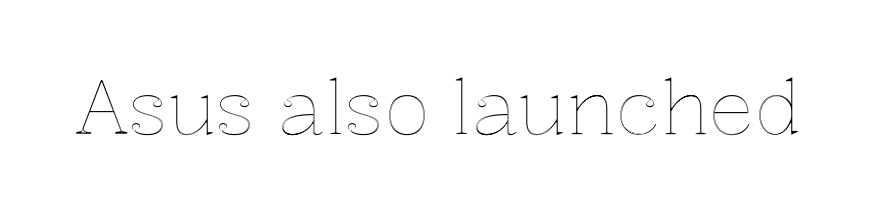
Q: Is the text italic (slanted)? A: No, it is upright.
Q: Is the text underlined? A: No.
Q: Is the spacing between letters normal or unusually wide? A: Normal.
Q: Width (condensed, normal, or wide)? A: Normal.
Q: x-height? A: Medium.
Q: Monospaced? A: No.
